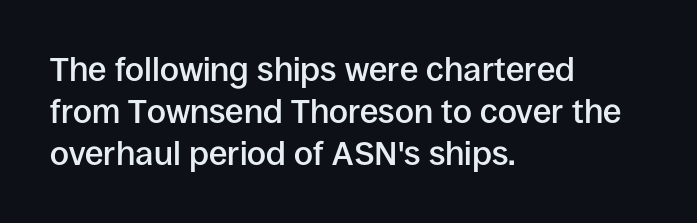
Check the space under the baseline: it is left empty. Does the copy run flush right? No — it runs flush left. Every stem runs plumb, perpendicular to the baseline. The passage shown is semibold, sitting just below true bold.
